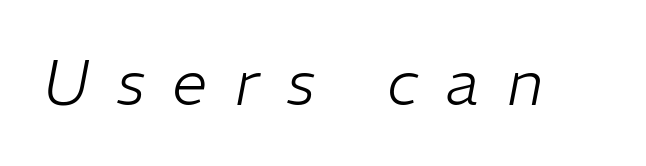
The specimen omits any rule beneath the text block's lines. Weight: regular or lighter. The text carries the slant typical of an italic or oblique font. Looks like regular typesetting: each glyph gets only the width it needs. This rendering widens character spacing well past its baseline value.
